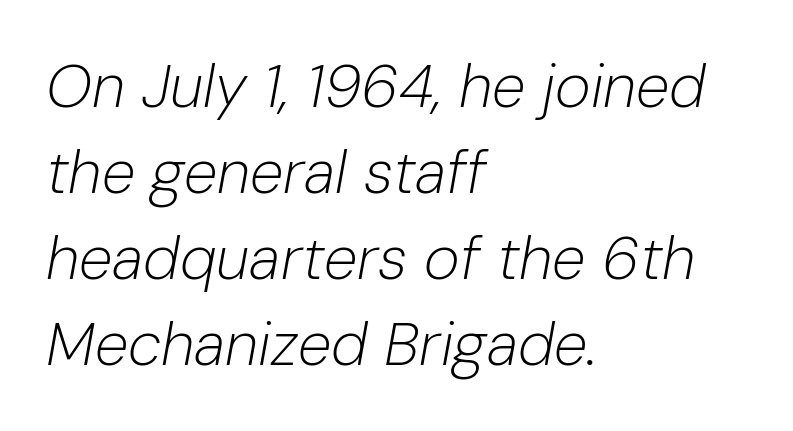
Q: Is the text bold? A: No.
Q: Is the text italic (slanted)? A: Yes, it leans right by about 10 degrees.
Q: Is the text underlined? A: No.
Q: How is the paragraph aligned? A: Left-aligned.
Q: Is the spacing between letters normal or unusually wide? A: Normal.
Q: Is the spacing between lines tight, normal or loose? A: Normal.
Q: Width (condensed, normal, or wide)? A: Normal.
Q: Stroke contrast? A: Low.
Q: x-height? A: Medium.
Q: Monospaced? A: No.
